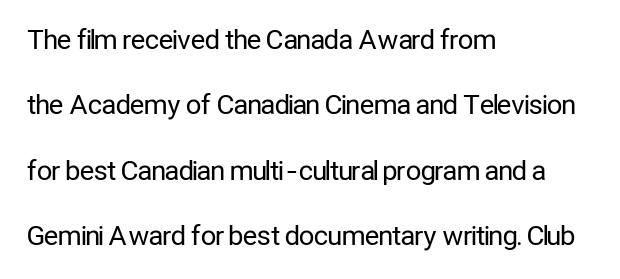
{"italic": "no", "bold": "no", "underline": "no", "align": "left", "line_spacing": "loose", "line_spacing_ratio": 2.42, "letter_spacing": "normal", "letter_spacing_em": 0.0, "glyph_px": 27}
